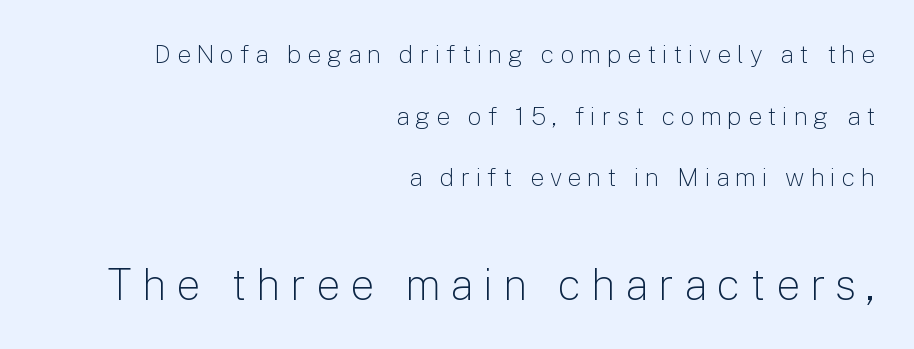
Q: Is the text bold? A: No.
Q: Is the text italic (slanted)? A: No, it is upright.
Q: Is the typeface a serif or a sans-serif typeface? A: Sans-serif.
Q: Is the text underlined? A: No.
Q: How is the paragraph aligned? A: Right-aligned.
Q: Is the spacing between letters normal or unusually wide? A: Unusually wide.
Q: Is the spacing between lines tight, normal or loose? A: Loose.
Q: Which block of text is set in a larger size, the first (top) or the second (bottom)? A: The second (bottom) one.
Q: Width (condensed, normal, or wide)? A: Normal.
Q: Stroke contrast? A: Low.
Q: x-height? A: Medium.
Q: Monospaced? A: No.
